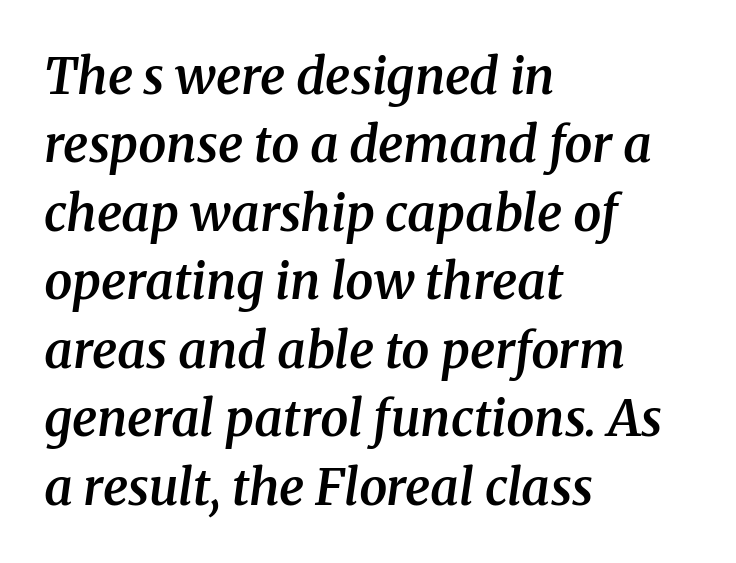
Q: Is the text bold? A: Semi-bold.
Q: Is the text italic (slanted)? A: Yes, it leans right by about 8 degrees.
Q: Is the typeface a serif or a sans-serif typeface? A: Serif.
Q: Is the text underlined? A: No.
Q: How is the paragraph aligned? A: Left-aligned.
Q: Is the spacing between letters normal or unusually wide? A: Normal.
Q: Is the spacing between lines tight, normal or loose? A: Normal.
Q: Width (condensed, normal, or wide)? A: Normal.
Q: Stroke contrast? A: Medium.
Q: x-height? A: Medium.
Q: Monospaced? A: No.
